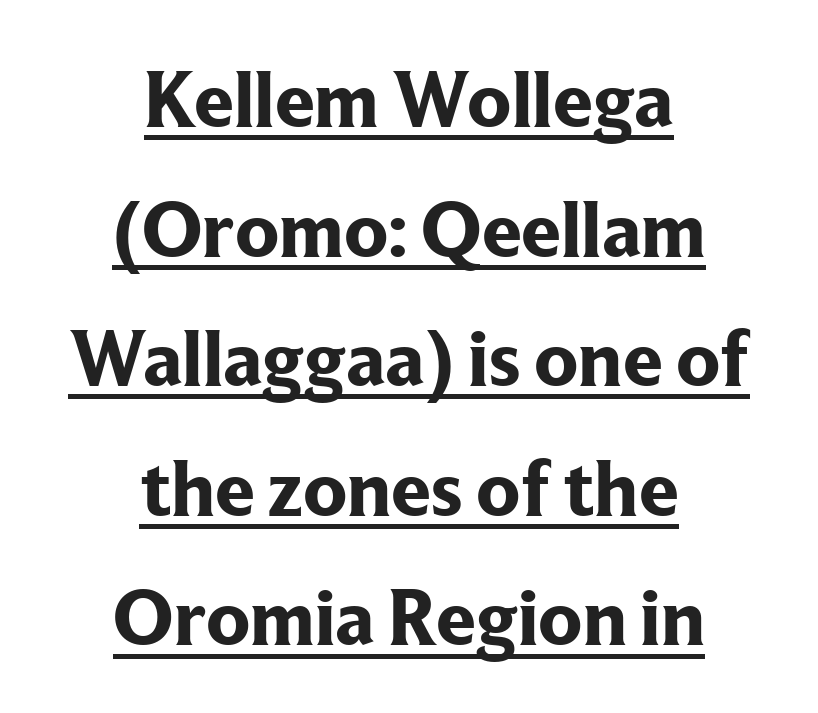
Q: Is the text bold? A: Yes.
Q: Is the text italic (slanted)? A: No, it is upright.
Q: Is the typeface a serif or a sans-serif typeface? A: Serif.
Q: Is the text underlined? A: Yes.
Q: How is the paragraph aligned? A: Centered.
Q: Is the spacing between letters normal or unusually wide? A: Normal.
Q: Is the spacing between lines tight, normal or loose? A: Normal.
Q: Width (condensed, normal, or wide)? A: Normal.
Q: Stroke contrast? A: Low.
Q: x-height? A: Medium.
Q: Monospaced? A: No.
